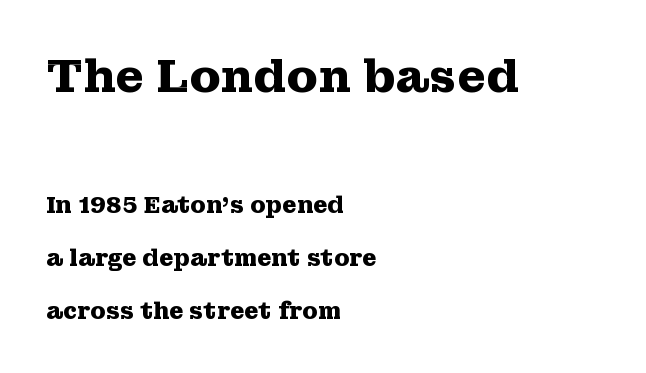
How are the letters spaced? Ordinarily, with no added tracking. The baseline area is clear. The paragraph has a hard left edge and a soft right edge. The font is running at its bold setting. Type style note: has serifs.
